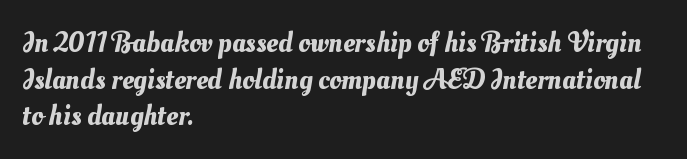
Q: Is the text underlined? A: No.
Q: How is the paragraph aligned? A: Left-aligned.
Q: Is the spacing between letters normal or unusually wide? A: Normal.
Q: Is the spacing between lines tight, normal or loose? A: Normal.
Q: Width (condensed, normal, or wide)? A: Normal.
Q: Stroke contrast? A: Medium.
Q: x-height? A: Small.
Q: Monospaced? A: No.
